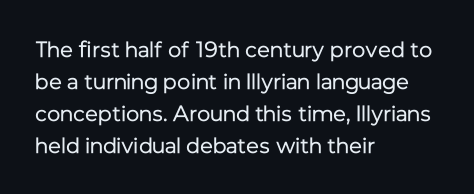
The image shows 22 px text type, upright; set left-aligned, normal line spacing (1.45x), normal letter spacing, not underlined.
